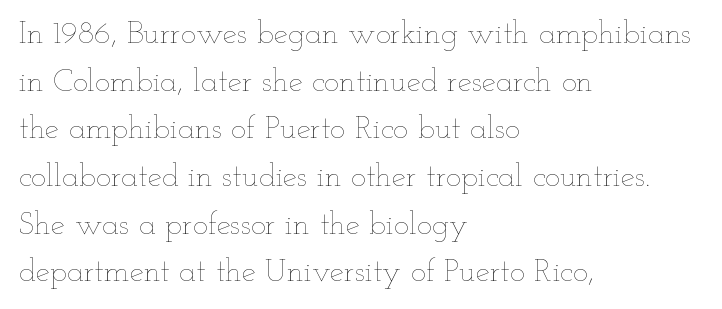
Q: Is the text bold? A: No.
Q: Is the text italic (slanted)? A: No, it is upright.
Q: Is the text underlined? A: No.
Q: How is the paragraph aligned? A: Left-aligned.
Q: Is the spacing between letters normal or unusually wide? A: Normal.
Q: Is the spacing between lines tight, normal or loose? A: Normal.
Q: Width (condensed, normal, or wide)? A: Wide.
Q: Stroke contrast? A: Low.
Q: x-height? A: Small.
Q: Monospaced? A: No.
